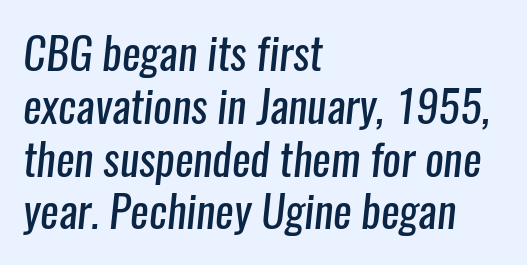
{"serif": "no", "bold": "no", "weight": "regular", "width": "condensed", "stroke_contrast": "low", "x_height": "medium", "monospaced": "no", "underline": "no", "align": "left", "line_spacing_ratio": 1.2, "letter_spacing": "normal", "letter_spacing_em": 0.0, "glyph_px": 44}
